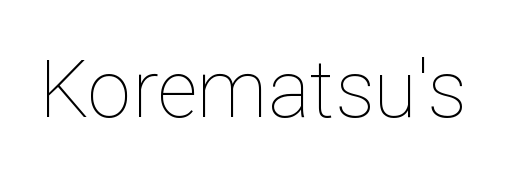
Q: Is the text bold? A: No.
Q: Is the text italic (slanted)? A: No, it is upright.
Q: Is the text underlined? A: No.
Q: Is the spacing between letters normal or unusually wide? A: Normal.
Q: Width (condensed, normal, or wide)? A: Normal.
Q: Stroke contrast? A: Low.
Q: x-height? A: Medium.
Q: Monospaced? A: No.
